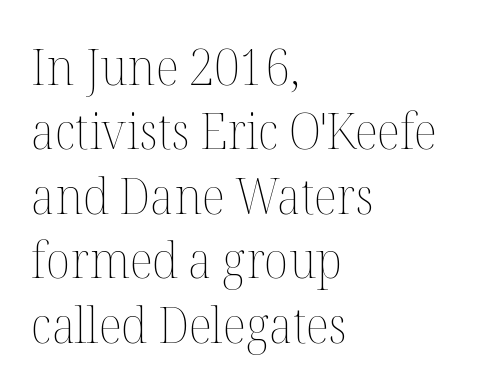
Q: Is the text bold? A: No.
Q: Is the text italic (slanted)? A: No, it is upright.
Q: Is the text underlined? A: No.
Q: How is the paragraph aligned? A: Left-aligned.
Q: Is the spacing between letters normal or unusually wide? A: Normal.
Q: Is the spacing between lines tight, normal or loose? A: Normal.
Q: Width (condensed, normal, or wide)? A: Normal.
Q: Stroke contrast? A: Medium.
Q: x-height? A: Medium.
Q: Monospaced? A: No.
